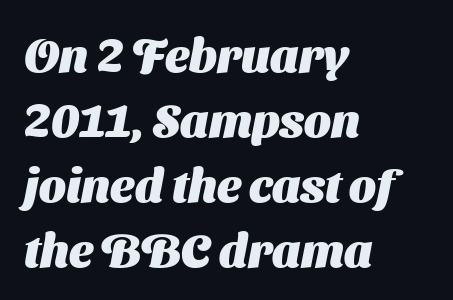
{"serif": "no", "bold": "yes", "weight": "heavy", "width": "normal", "stroke_contrast": "medium", "x_height": "medium", "monospaced": "no", "underline": "no", "align": "left", "line_spacing": "normal", "line_spacing_ratio": 1.38, "letter_spacing": "normal", "letter_spacing_em": 0.0, "glyph_px": 47}
